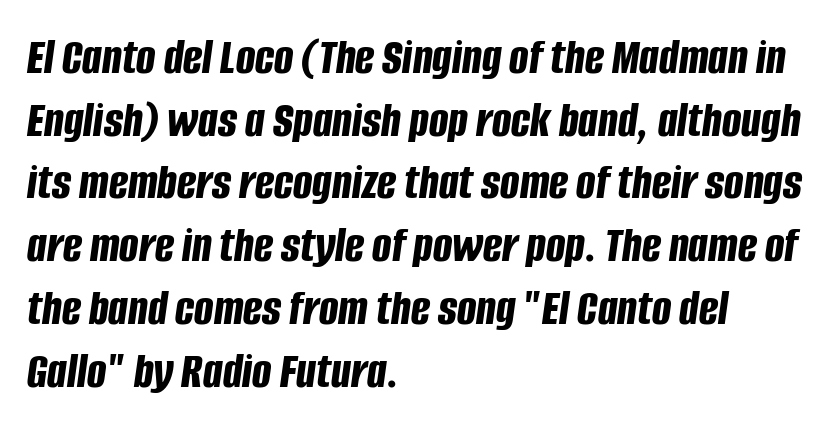
The type is set solid horizontally, with unmodified tracking. The font is running at its bold setting. The rendering anchors every line to the left-hand side. Has an underline been added? It has not.
